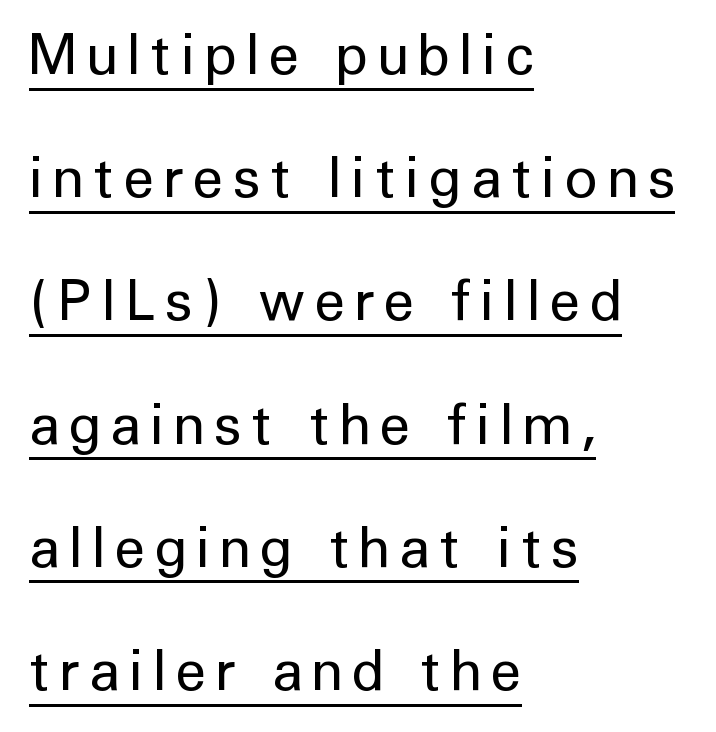
The image shows 56 px regular-weight sans-serif type, upright; set left-aligned, loose line spacing (2.2x), underlined; low stroke contrast and a medium x-height.
